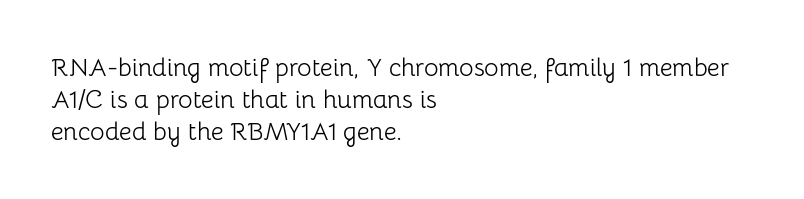
Q: Is the text bold? A: No.
Q: Is the text italic (slanted)? A: No, it is upright.
Q: Is the text underlined? A: No.
Q: How is the paragraph aligned? A: Left-aligned.
Q: Is the spacing between letters normal or unusually wide? A: Normal.
Q: Is the spacing between lines tight, normal or loose? A: Normal.
